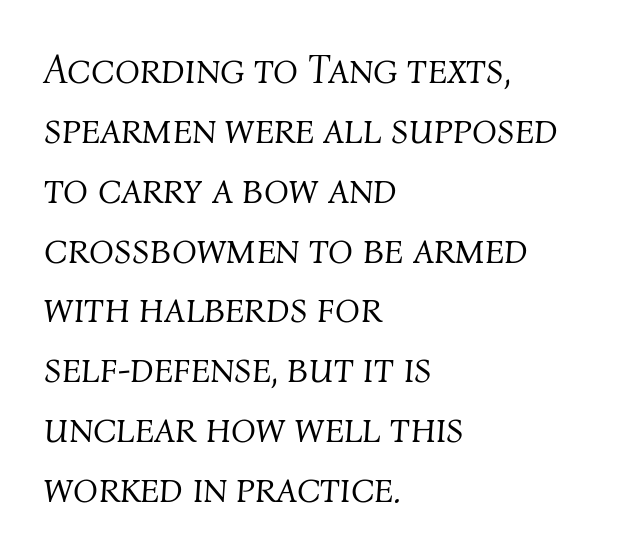
Q: Is the text bold? A: No.
Q: Is the text italic (slanted)? A: Yes, it leans right by about 4 degrees.
Q: Is the text underlined? A: No.
Q: How is the paragraph aligned? A: Left-aligned.
Q: Is the spacing between letters normal or unusually wide? A: Normal.
Q: Is the spacing between lines tight, normal or loose? A: Normal.
Q: Width (condensed, normal, or wide)? A: Normal.
Q: Stroke contrast? A: Medium.
Q: x-height? A: Medium.
Q: Monospaced? A: No.
